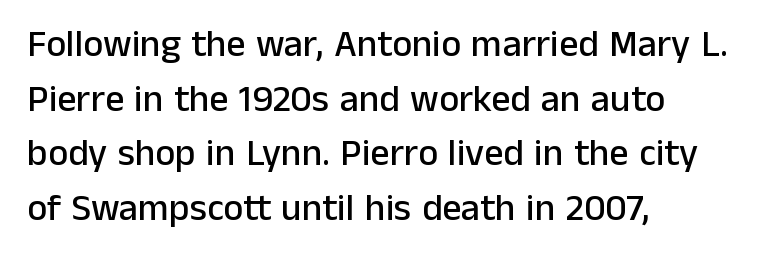
The image shows 38 px sans-serif type, upright; set left-aligned, normal line spacing (1.44x), normal letter spacing, not underlined; low stroke contrast and a medium x-height.
